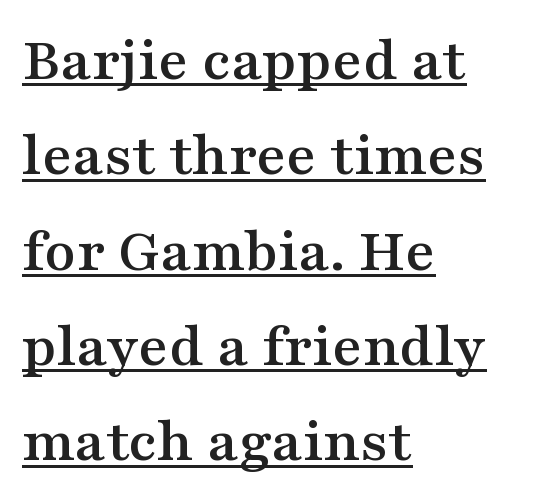
The image shows 64 px wide serif type, upright; set left-aligned, normal line spacing (1.49x), normal letter spacing, underlined; medium stroke contrast and a medium x-height.
